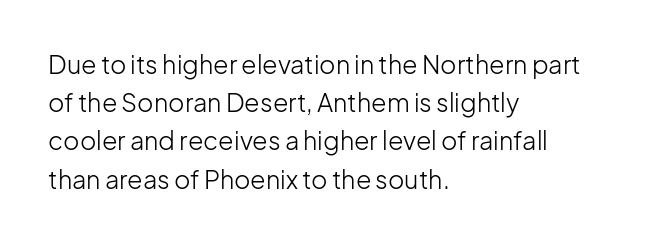
{"italic": "no", "bold": "no", "underline": "no", "align": "left", "line_spacing": "normal", "line_spacing_ratio": 1.53, "letter_spacing": "normal", "letter_spacing_em": 0.0, "glyph_px": 25}
